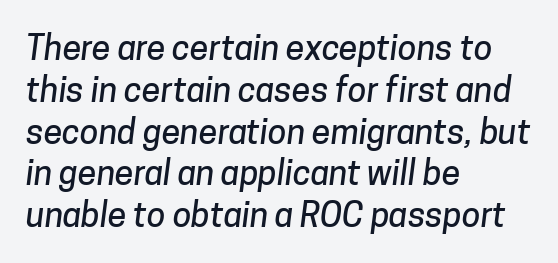
Q: Is the typeface a serif or a sans-serif typeface? A: Sans-serif.
Q: Is the text underlined? A: No.
Q: How is the paragraph aligned? A: Left-aligned.
Q: Is the spacing between letters normal or unusually wide? A: Normal.
Q: Width (condensed, normal, or wide)? A: Normal.
Q: Stroke contrast? A: Low.
Q: x-height? A: Medium.
Q: Monospaced? A: No.
